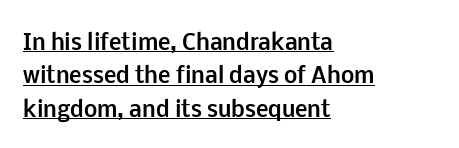
Visually the block forms a straight wall on the left and a jagged coastline on the right. Caption: standard tracking, unaltered. The typography opts for an upright posture over an oblique one. This block has exactly the height ordinary leading produces. Strong, thick strokes mark this as bold type. Like a heading marked for emphasis, these lines bear an underscore.
